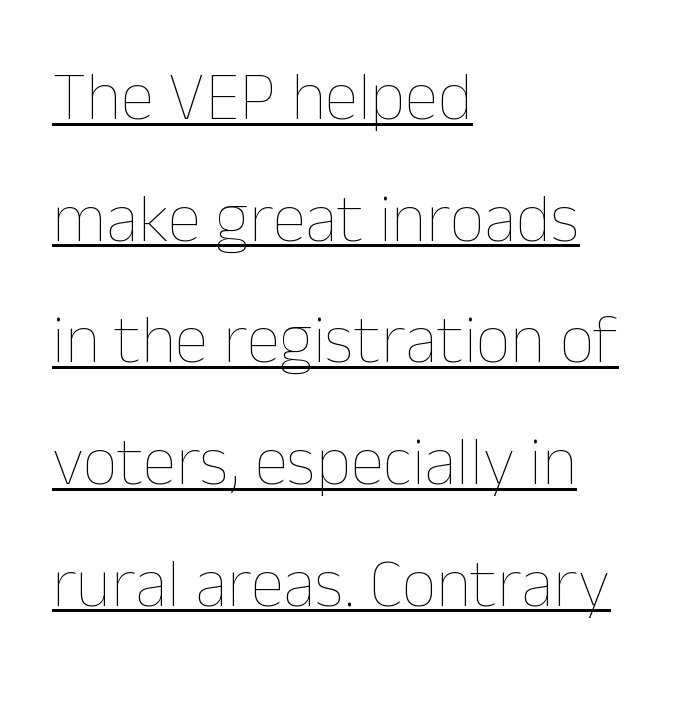
{"italic": "no", "bold": "no", "weight": "thin", "width": "normal", "stroke_contrast": "low", "x_height": "medium", "monospaced": "no", "underline": "yes", "align": "left", "line_spacing_ratio": 1.79, "letter_spacing": "normal", "letter_spacing_em": 0.0, "glyph_px": 68}
